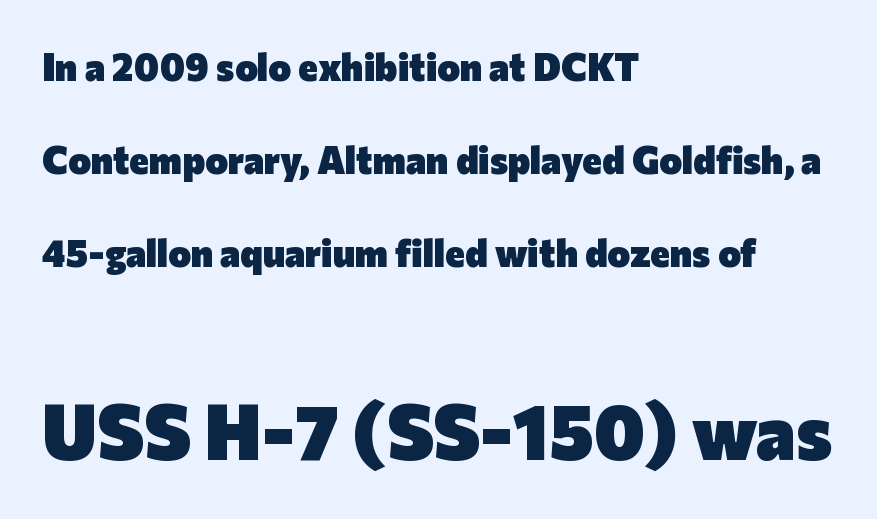
Q: Is the text bold? A: Yes.
Q: Is the text italic (slanted)? A: No, it is upright.
Q: Is the typeface a serif or a sans-serif typeface? A: Sans-serif.
Q: Is the text underlined? A: No.
Q: How is the paragraph aligned? A: Left-aligned.
Q: Is the spacing between letters normal or unusually wide? A: Normal.
Q: Is the spacing between lines tight, normal or loose? A: Loose.
Q: Which block of text is set in a larger size, the first (top) or the second (bottom)? A: The second (bottom) one.
Q: Width (condensed, normal, or wide)? A: Normal.
Q: Stroke contrast? A: Low.
Q: x-height? A: Medium.
Q: Monospaced? A: No.
